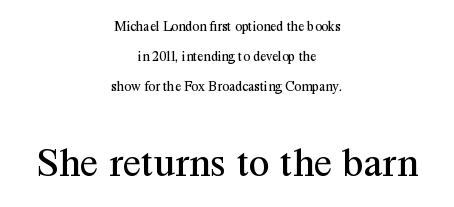
Spacing verdict: proportional, widths tailored to each character. There is no visible air inserted between adjacent glyphs. The passage shown is typeset with a serif family. Notice the wide empty band between every row — that's loose leading.
